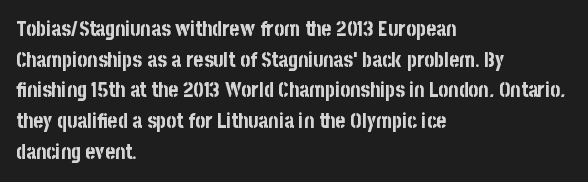
Glyph-to-glyph distance matches everyday printed text. If you drew a line through each stem, it would be perfectly vertical. Horizontal bands of white between lines are of average thickness. Type without underlining. The glyphs have the mass of a bold cut.
